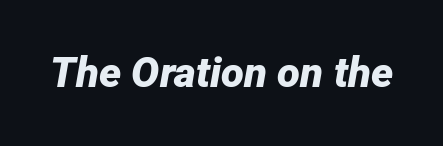
Look at the tracking — it's just the regular setting, nothing added. You could not count columns in this text — the font is proportionally spaced. The strokes are fattened all the way to bold. Characters are canted at an angle relative to the baseline's perpendicular. The glyphs are unaccompanied by any horizontal stroke below them.
